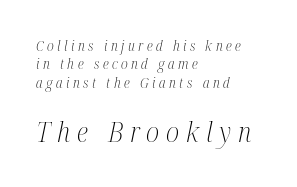
{"italic": "yes", "lean": "right", "slant_degrees": 12, "bold": "no", "underline": "no", "align": "left", "line_spacing": "normal", "line_spacing_ratio": 1.32, "letter_spacing": "wide", "letter_spacing_em": 0.25, "larger_block": "second", "size_ratio": 1.93, "glyph_px": 27}
